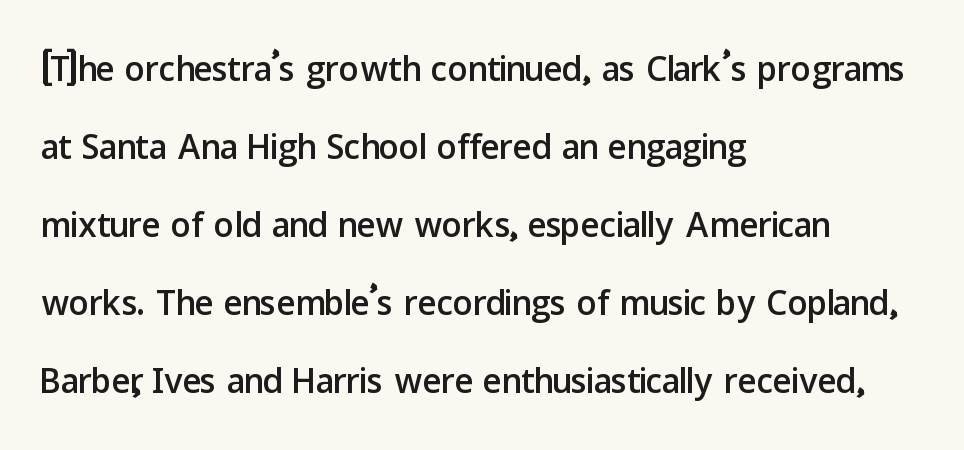
{"serif": "no", "italic": "no", "width": "normal", "stroke_contrast": "low", "x_height": "medium", "monospaced": "no", "underline": "no", "align": "left", "line_spacing": "normal", "line_spacing_ratio": 1.56, "letter_spacing": "normal", "letter_spacing_em": 0.0, "glyph_px": 50}
